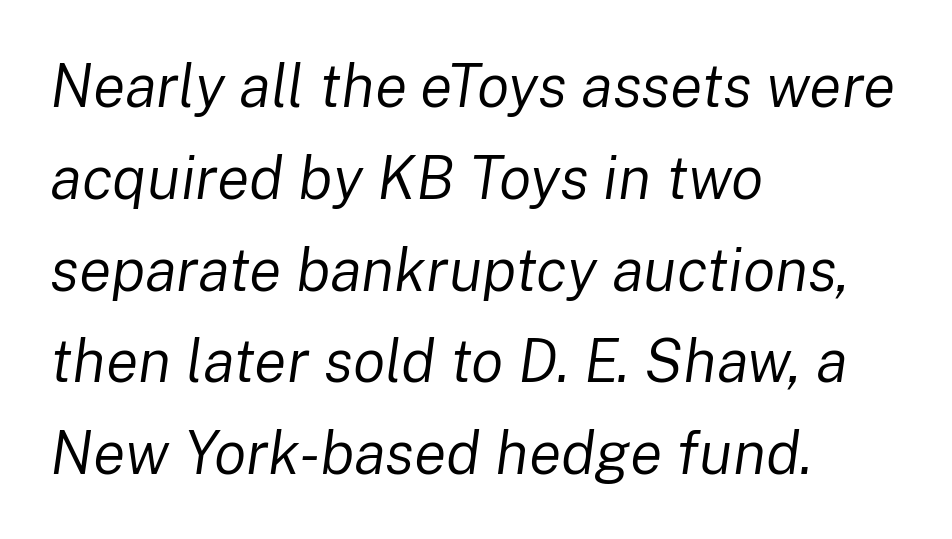
Looks like regular typesetting: each glyph gets only the width it needs. Any mark beneath the type? The region is blank. The rendering uses a moderate line-height, typical for paragraphs. Weight: not bold — regular or lighter.
